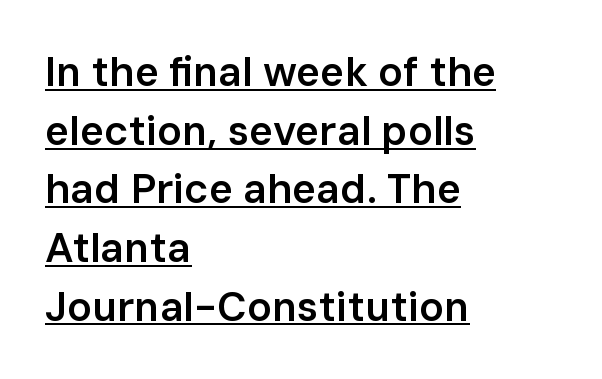
The image shows 41 px semibold sans-serif type, upright; set left-aligned, normal line spacing (1.43x), normal letter spacing, underlined; low stroke contrast and a medium x-height.
